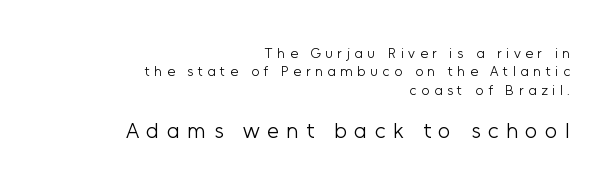
Q: Is the text bold? A: No.
Q: Is the text italic (slanted)? A: No, it is upright.
Q: Is the text underlined? A: No.
Q: How is the paragraph aligned? A: Right-aligned.
Q: Is the spacing between letters normal or unusually wide? A: Unusually wide.
Q: Is the spacing between lines tight, normal or loose? A: Normal.
Q: Which block of text is set in a larger size, the first (top) or the second (bottom)? A: The second (bottom) one.
